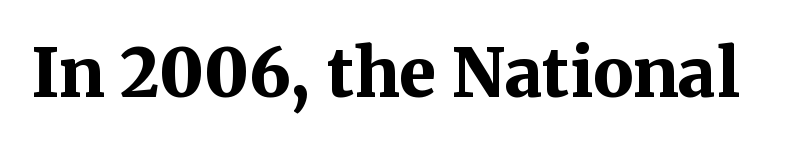
Q: Is the text bold? A: Yes.
Q: Is the text italic (slanted)? A: No, it is upright.
Q: Is the typeface a serif or a sans-serif typeface? A: Serif.
Q: Is the text underlined? A: No.
Q: Is the spacing between letters normal or unusually wide? A: Normal.
Q: Width (condensed, normal, or wide)? A: Normal.
Q: Stroke contrast? A: Medium.
Q: x-height? A: Medium.
Q: Monospaced? A: No.
